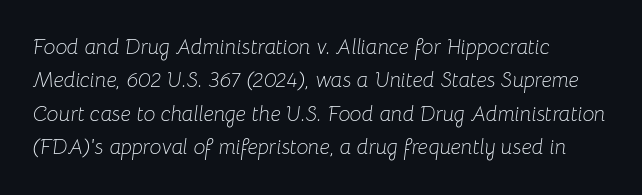
Would a proofreader flag this as italicized? Yes. If you drew a ruler down the left edge, every line would touch it. No chunkiness to these letters — they're not bold. Does extra space separate the letters? No, they use regular spacing. Clear beneath every line of the passage. Regarding leading, the lines here are spaced in the standard way.
